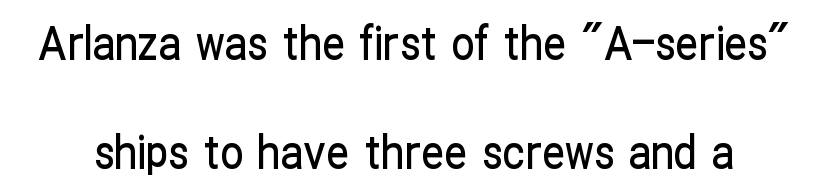
The image shows 46 px condensed sans-serif type, upright; set loose line spacing (2.37x), normal letter spacing, not underlined; low stroke contrast and a medium x-height.
